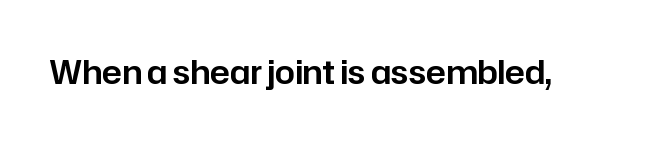
The image shows 32 px sans-serif type, upright; set normal letter spacing, not underlined; low stroke contrast and a medium x-height.
